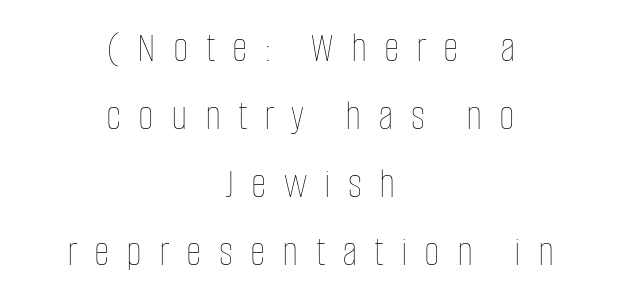
Neither beginnings nor endings align; midpoints do. Ordinary non-slanted type is in use. These glyphs show unthickened strokes, regular width or finer. Descender tails drop into unmarked territory. This sample has the flowing, uneven cadence of proportional lettering.
